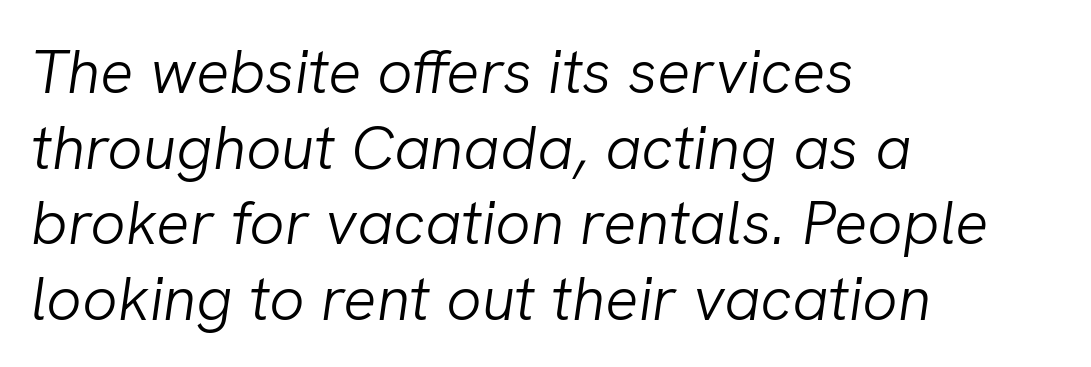
The image shows 62 px light type, italic (leaning right); set left-aligned, line spacing 1.22x, normal letter spacing, not underlined; low stroke contrast and a medium x-height.
